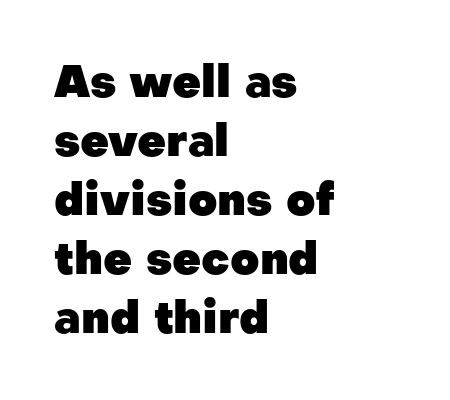
The image shows 45 px heavy sans-serif type, upright; set left-aligned, normal line spacing (1.31x), normal letter spacing, not underlined; low stroke contrast and a medium x-height.
